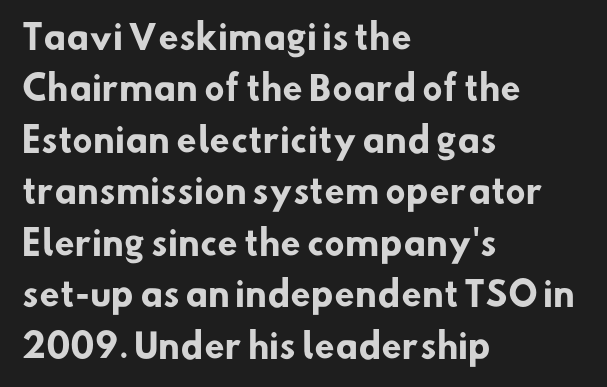
The space directly below the letters is spotless. These lines keep a tight, regular rhythm from letter to letter. Are there feet on the stems? There aren't — it's a sans. Honestly, the row spacing looks completely unremarkable. Emphasis by weight is at full strength: bold. Looks like regular typesetting: each glyph gets only the width it needs.
